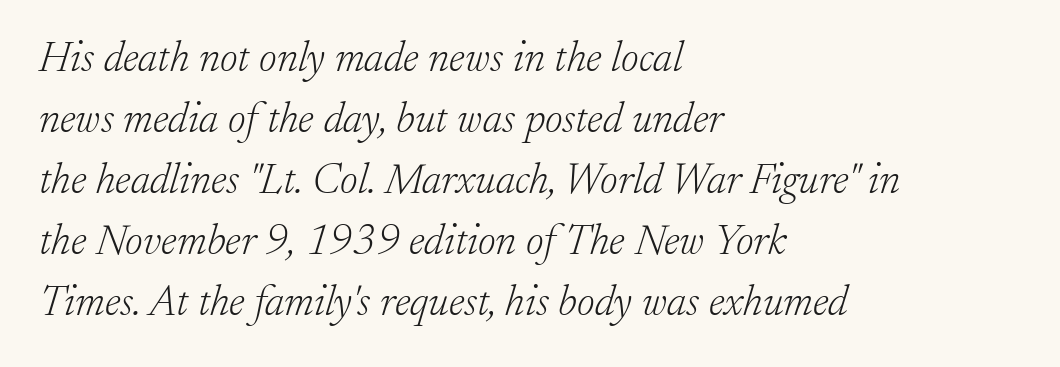
{"serif": "yes", "italic": "yes", "lean": "right", "slant_degrees": 17, "bold": "no", "weight": "light", "width": "normal", "stroke_contrast": "low", "x_height": "small", "monospaced": "no", "underline": "no", "align": "left", "line_spacing": "normal", "line_spacing_ratio": 1.42, "letter_spacing": "normal", "letter_spacing_em": 0.0, "glyph_px": 43}
